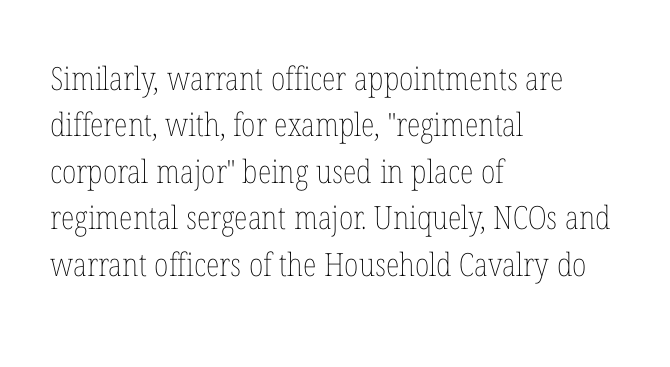
{"italic": "no", "bold": "no", "weight": "thin", "width": "condensed", "stroke_contrast": "low", "x_height": "medium", "monospaced": "no", "underline": "no", "align": "left", "line_spacing": "normal", "line_spacing_ratio": 1.45, "letter_spacing": "normal", "letter_spacing_em": 0.0, "glyph_px": 32}
